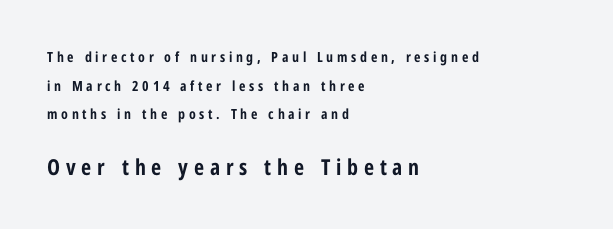
{"italic": "no", "bold": "yes", "underline": "no", "align": "left", "line_spacing": "loose", "line_spacing_ratio": 2.05, "letter_spacing": "wide", "letter_spacing_em": 0.26, "larger_block": "second", "size_ratio": 1.57, "glyph_px": 22}
